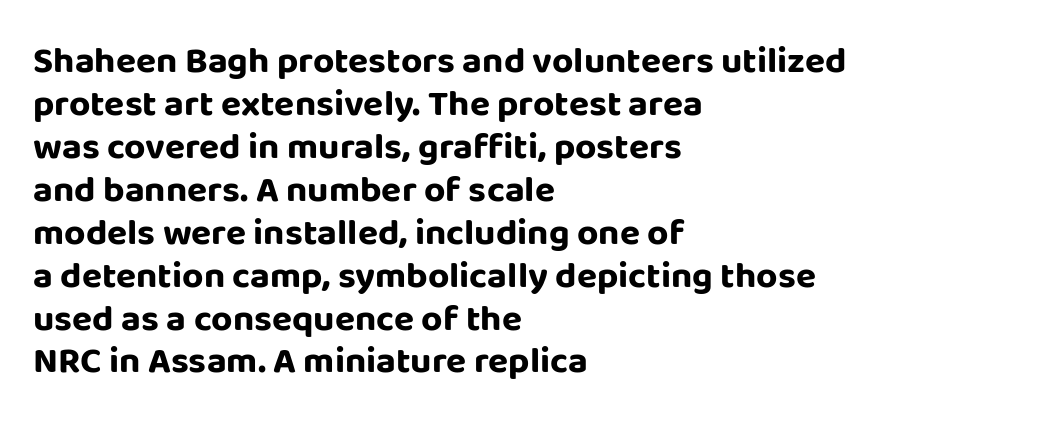
The tracking reads as untouched default to a designer's eye. This is roman type, the default non-slanted kind. Rule under the text: the space is simply empty. To sum up the face: it is a sans, with no serifs. The letters advance in unequal steps, a hallmark of proportional type.
